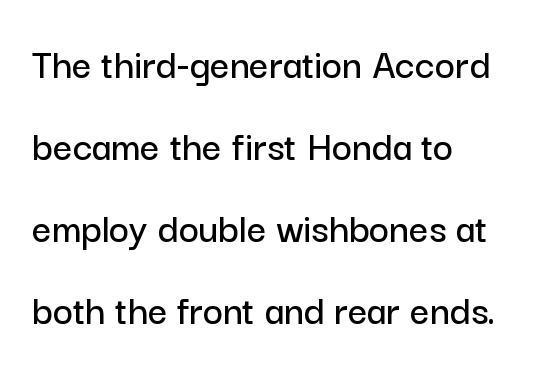
This sample uses a sans-serif face. Glyph-to-glyph distance matches everyday printed text. The gap between lines stays unmarked. The paragraph shown leans on its left margin. These lines are rendered in a variable-pitch font. Every stem runs plumb, perpendicular to the baseline.
